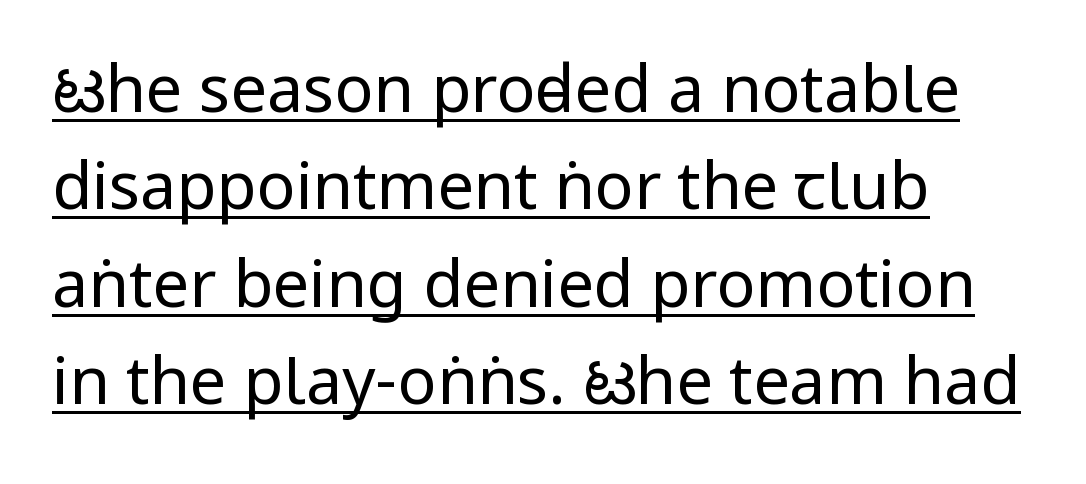
Q: Is the text bold? A: No.
Q: Is the text italic (slanted)? A: No, it is upright.
Q: Is the typeface a serif or a sans-serif typeface? A: Sans-serif.
Q: Is the text underlined? A: Yes.
Q: How is the paragraph aligned? A: Left-aligned.
Q: Is the spacing between letters normal or unusually wide? A: Normal.
Q: Is the spacing between lines tight, normal or loose? A: Normal.
Q: Width (condensed, normal, or wide)? A: Condensed.
Q: Stroke contrast? A: Low.
